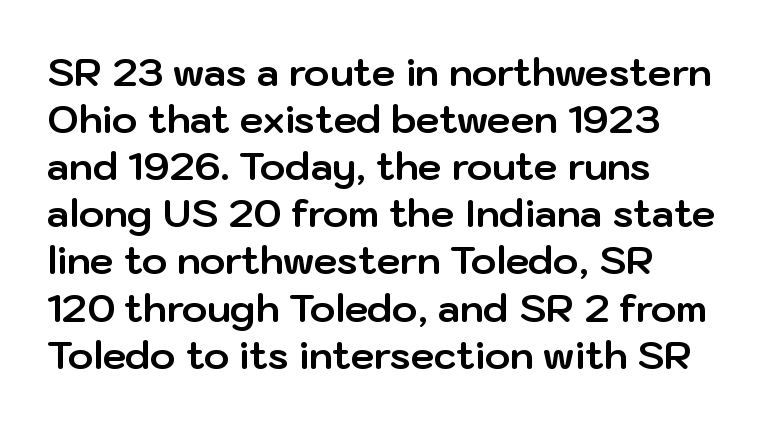
Q: Is the text bold? A: Yes.
Q: Is the text italic (slanted)? A: No, it is upright.
Q: Is the typeface a serif or a sans-serif typeface? A: Sans-serif.
Q: Is the text underlined? A: No.
Q: How is the paragraph aligned? A: Left-aligned.
Q: Is the spacing between letters normal or unusually wide? A: Normal.
Q: Width (condensed, normal, or wide)? A: Normal.
Q: Stroke contrast? A: Low.
Q: x-height? A: Medium.
Q: Monospaced? A: No.
